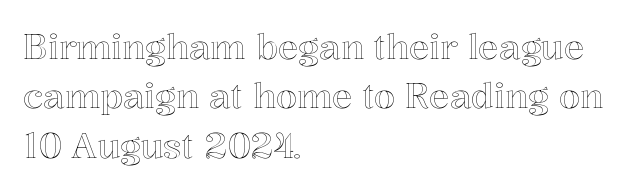
{"italic": "no", "width": "normal", "x_height": "medium", "monospaced": "no", "underline": "no", "align": "left", "line_spacing": "normal", "line_spacing_ratio": 1.45, "letter_spacing": "normal", "letter_spacing_em": 0.0, "glyph_px": 34}
